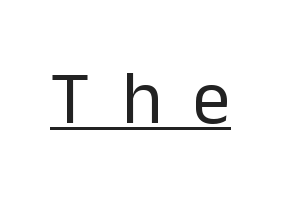
The typeface chosen for these lines omits serifs. Every word sits above its own underline. How are the letters spaced? Widely, with obvious added tracking. Nope, not italic — everything's standing straight. A light-to-regular cut is what we see here. Proportional: the letters do not fall into vertical columns.
